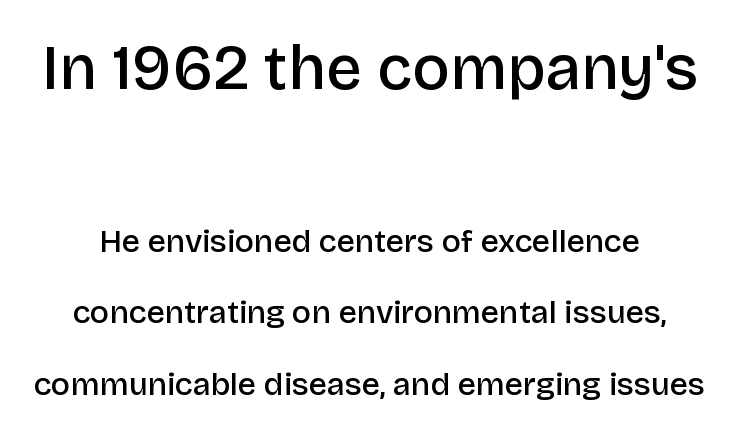
Classification — sans serif. Compared with typical body copy, the letter spacing here is the same. The block of text is sparse from top to bottom, with ample space between rows. The face used here is proportionally spaced, like ordinary book or web type.
